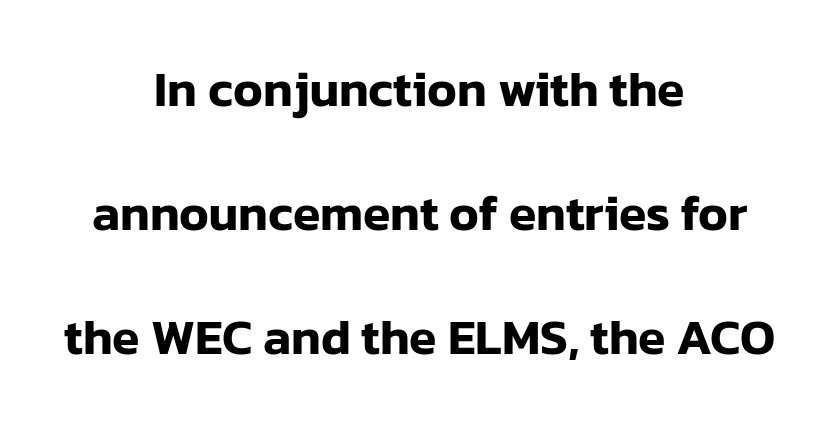
Q: Is the text italic (slanted)? A: No, it is upright.
Q: Is the typeface a serif or a sans-serif typeface? A: Sans-serif.
Q: Is the text underlined? A: No.
Q: How is the paragraph aligned? A: Centered.
Q: Is the spacing between letters normal or unusually wide? A: Normal.
Q: Is the spacing between lines tight, normal or loose? A: Loose.
Q: Width (condensed, normal, or wide)? A: Normal.
Q: Stroke contrast? A: Low.
Q: x-height? A: Medium.
Q: Monospaced? A: No.
